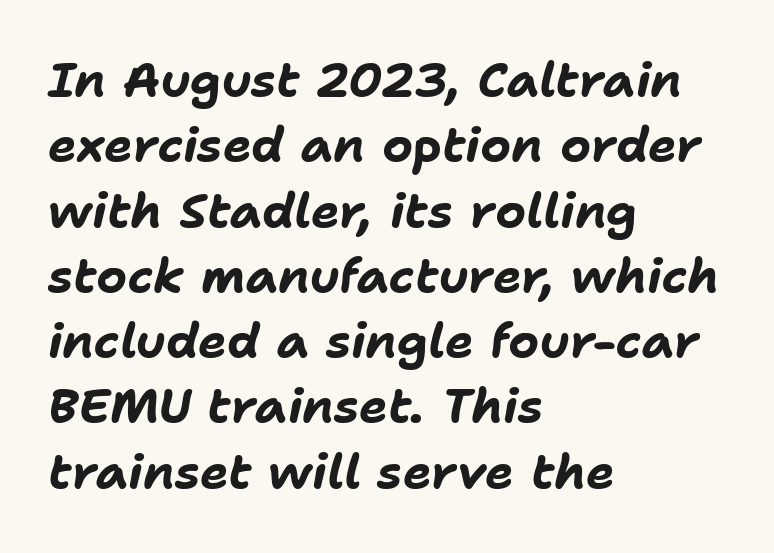
The image shows 48 px bold type, italic (leaning right); set left-aligned, normal line spacing (1.36x), normal letter spacing, not underlined; low stroke contrast and a medium x-height.
